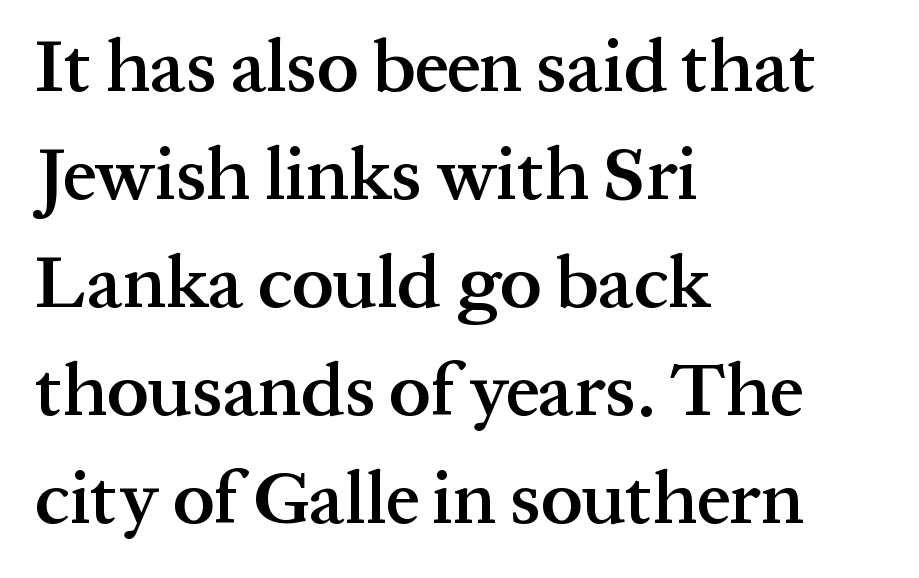
{"serif": "yes", "italic": "no", "bold": "semi", "weight": "semibold", "width": "normal", "stroke_contrast": "medium", "x_height": "medium", "monospaced": "no", "underline": "no", "align": "left", "line_spacing": "normal", "line_spacing_ratio": 1.46, "letter_spacing": "normal", "letter_spacing_em": 0.0, "glyph_px": 74}
